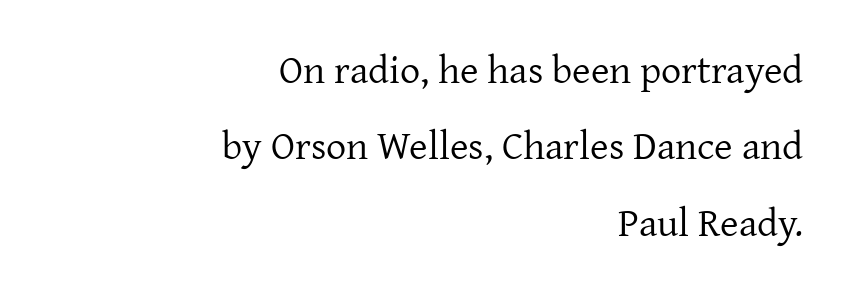
Q: Is the text bold? A: No.
Q: Is the text italic (slanted)? A: No, it is upright.
Q: Is the typeface a serif or a sans-serif typeface? A: Serif.
Q: Is the text underlined? A: No.
Q: How is the paragraph aligned? A: Right-aligned.
Q: Is the spacing between letters normal or unusually wide? A: Normal.
Q: Is the spacing between lines tight, normal or loose? A: Loose.
Q: Width (condensed, normal, or wide)? A: Normal.
Q: Stroke contrast? A: Low.
Q: x-height? A: Medium.
Q: Monospaced? A: No.
